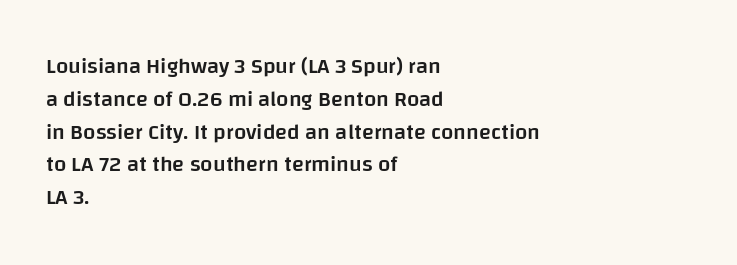
{"italic": "no", "bold": "semi", "underline": "no", "align": "left", "line_spacing": "normal", "line_spacing_ratio": 1.49, "letter_spacing": "normal", "letter_spacing_em": 0.0, "glyph_px": 22}
